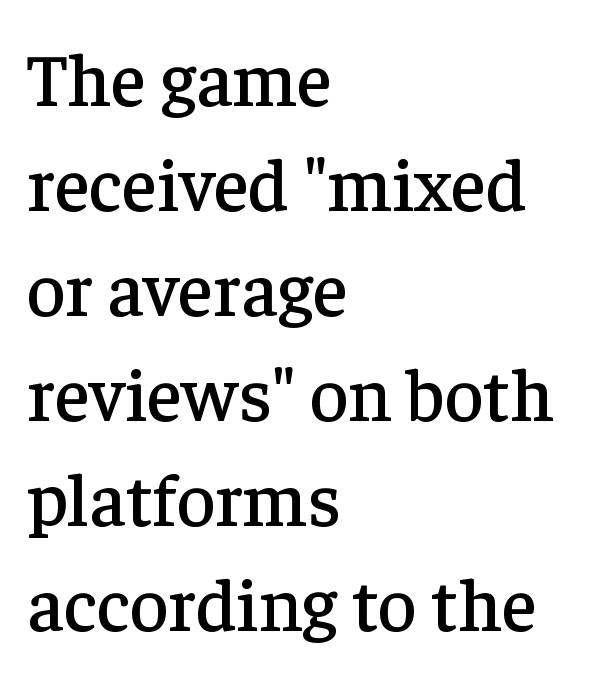
Q: Is the text italic (slanted)? A: No, it is upright.
Q: Is the typeface a serif or a sans-serif typeface? A: Serif.
Q: Is the text underlined? A: No.
Q: How is the paragraph aligned? A: Left-aligned.
Q: Is the spacing between letters normal or unusually wide? A: Normal.
Q: Is the spacing between lines tight, normal or loose? A: Normal.
Q: Width (condensed, normal, or wide)? A: Normal.
Q: Stroke contrast? A: Low.
Q: x-height? A: Medium.
Q: Monospaced? A: No.
